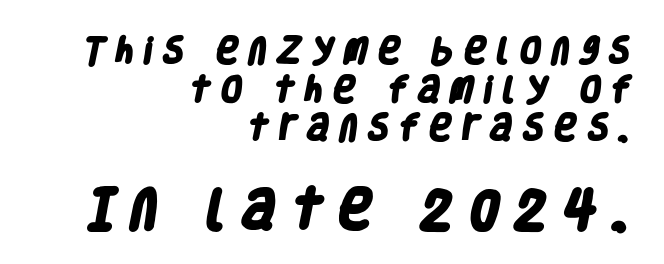
Q: Is the text bold? A: Yes.
Q: Is the typeface a serif or a sans-serif typeface? A: Sans-serif.
Q: Is the text underlined? A: No.
Q: How is the paragraph aligned? A: Right-aligned.
Q: Is the spacing between letters normal or unusually wide? A: Unusually wide.
Q: Is the spacing between lines tight, normal or loose? A: Normal.
Q: Which block of text is set in a larger size, the first (top) or the second (bottom)? A: The second (bottom) one.
Q: Width (condensed, normal, or wide)? A: Condensed.
Q: Stroke contrast? A: Low.
Q: x-height? A: Large.
Q: Monospaced? A: No.
